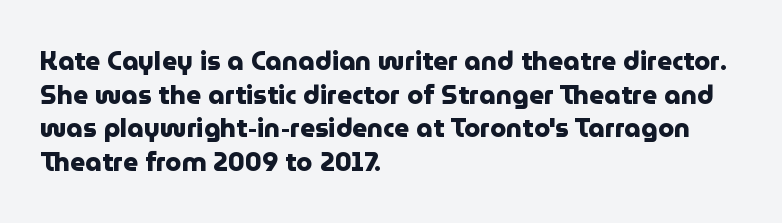
Q: Is the text bold? A: Yes.
Q: Is the text italic (slanted)? A: No, it is upright.
Q: Is the text underlined? A: No.
Q: How is the paragraph aligned? A: Left-aligned.
Q: Is the spacing between letters normal or unusually wide? A: Normal.
Q: Is the spacing between lines tight, normal or loose? A: Normal.
